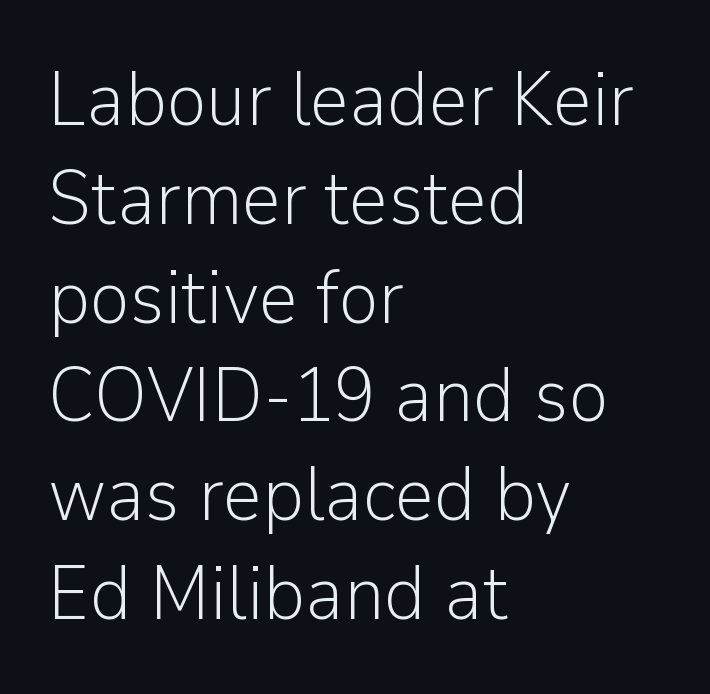
Normally led — the rows are evenly, conventionally spaced. These lines were composed using upright roman letters. Horizontal alignment here is leftward, the default for most running prose. Honestly, there is no underline to notice here at all. Caption: face not bold, strokes unweighted. A sans-serif font was chosen for this passage.
